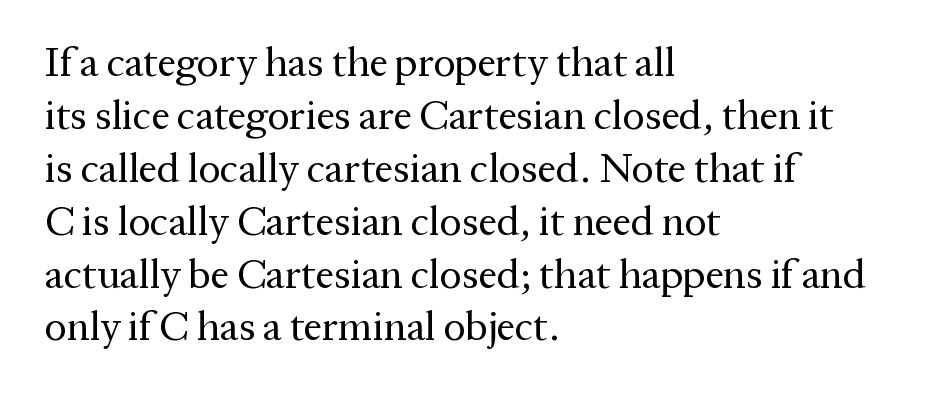
{"serif": "yes", "italic": "no", "bold": "no", "weight": "regular", "width": "normal", "stroke_contrast": "medium", "x_height": "medium", "monospaced": "no", "underline": "no", "align": "left", "line_spacing": "normal", "line_spacing_ratio": 1.29, "letter_spacing": "normal", "letter_spacing_em": 0.0, "glyph_px": 41}
